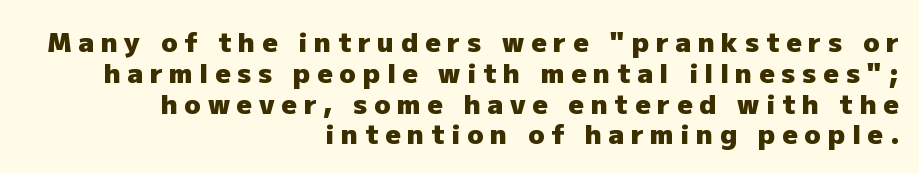
Q: Is the text bold? A: Yes.
Q: Is the text italic (slanted)? A: No, it is upright.
Q: Is the text underlined? A: No.
Q: How is the paragraph aligned? A: Right-aligned.
Q: Is the spacing between letters normal or unusually wide? A: Unusually wide.
Q: Is the spacing between lines tight, normal or loose? A: Tight.
